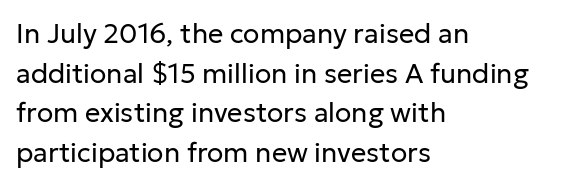
Notice how descenders clear the ascenders below comfortably — that's standard leading. Inter-character spacing is left at the font's built-in metrics. Bare-footed words on every line. The strokes are not fattened; the text isn't bold. A student would call this left alignment; a typographer would say flush left, rag right.
